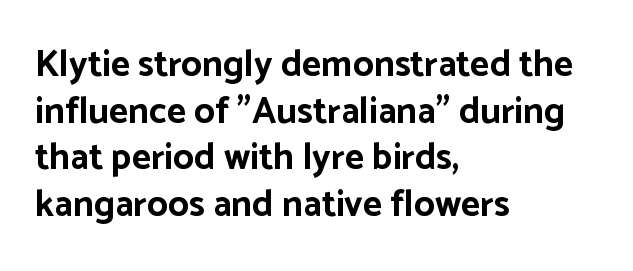
What stands out about the letter spacing? Nothing — it is the standard amount. A full-strength bold gives these letters their thick strokes. Leading: standard. All the whitespace from short lines collects on the right.
